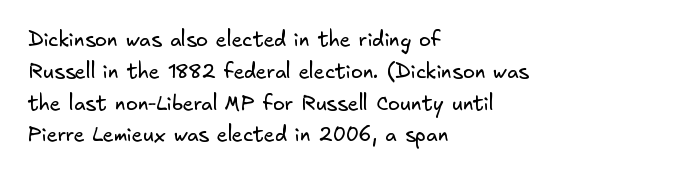
The rows are spaced the way most documents space them. Leftover space on each line is placed entirely after the last word. Check the space under the baseline: it is left empty. These lines keep a tight, regular rhythm from letter to letter. Summary of weight: not heavy and not bold.
